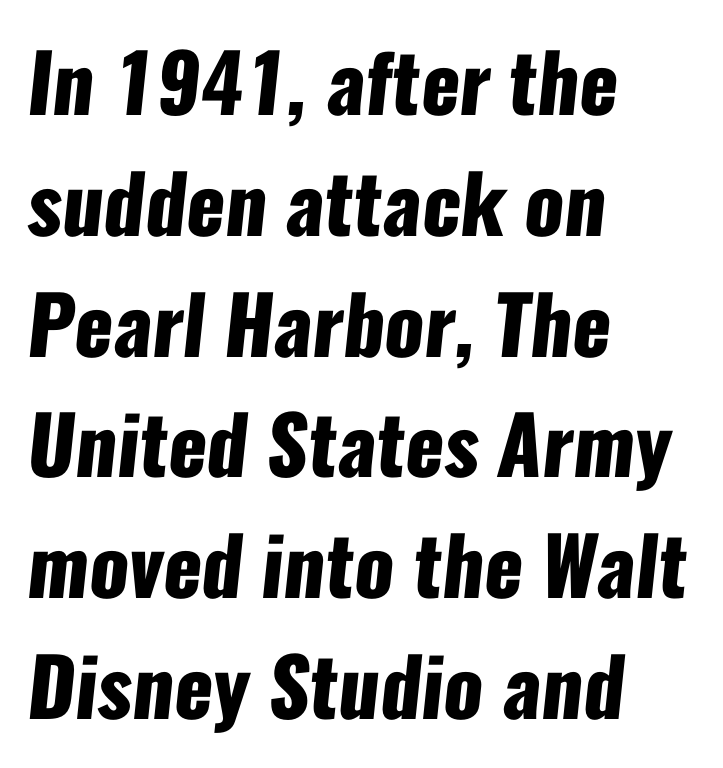
The image shows 80 px heavy, condensed sans-serif type; set left-aligned, normal line spacing (1.51x), normal letter spacing, not underlined; low stroke contrast and a medium x-height.
